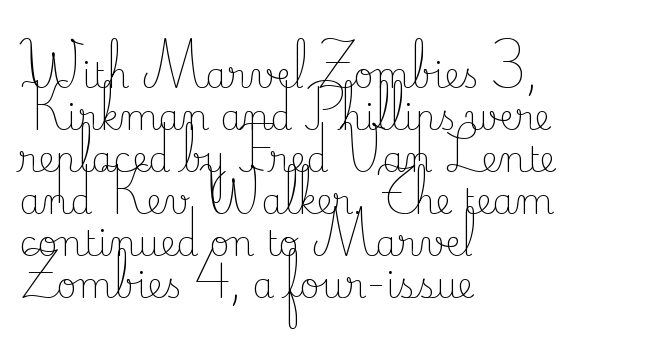
Serifs: yes, visible at the terminals of the letterforms. The lettering stays uniformly vertical, giving the passage a roman look. Looks like regular typesetting: each glyph gets only the width it needs. If you drew a ruler down the left edge, every line would touch it. Words appear dense and cohesive because spacing is normal. Has an underline been added? It has not.
